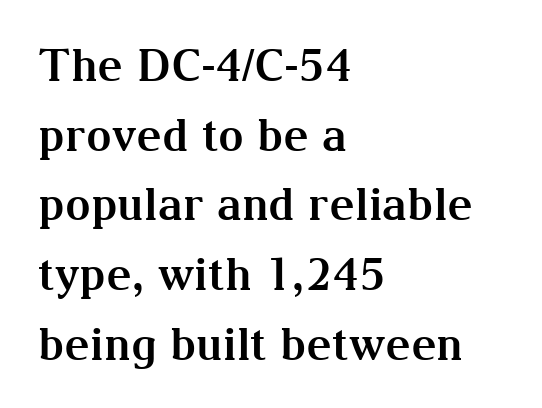
The image shows 45 px bold serif type, upright; set left-aligned, normal line spacing (1.55x), normal letter spacing, not underlined; medium stroke contrast and a medium x-height.
